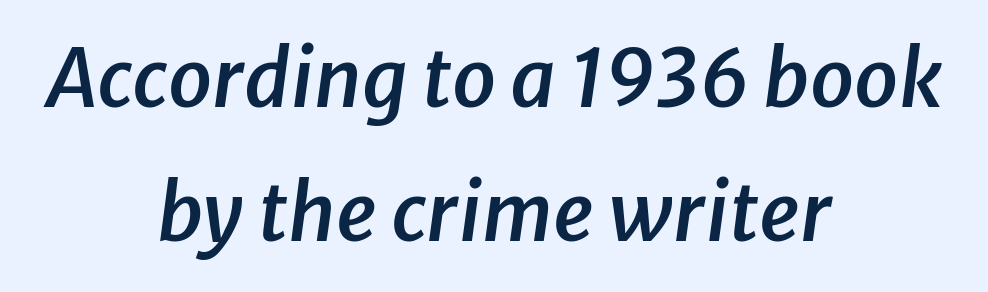
The image shows 79 px semibold type, italic (leaning right); set centered, normal line spacing (1.69x), normal letter spacing, not underlined; low stroke contrast and a medium x-height.
